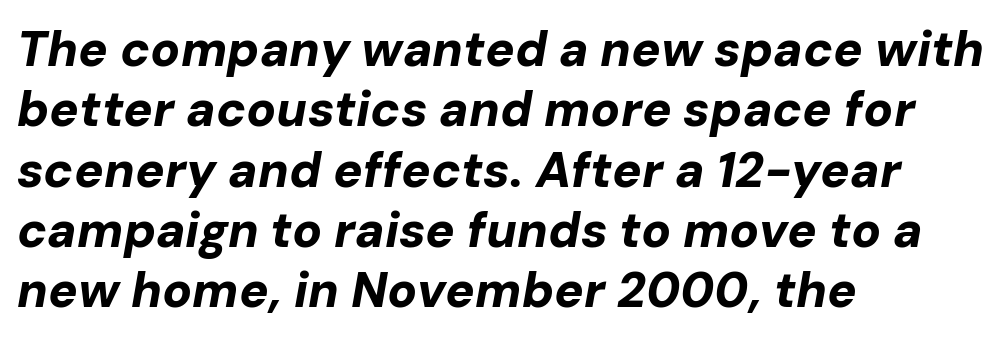
{"italic": "yes", "lean": "right", "slant_degrees": 10, "bold": "yes", "weight": "bold", "width": "normal", "stroke_contrast": "low", "x_height": "medium", "monospaced": "no", "underline": "no", "align": "left", "line_spacing_ratio": 1.23, "letter_spacing": "normal", "letter_spacing_em": 0.0, "glyph_px": 49}
